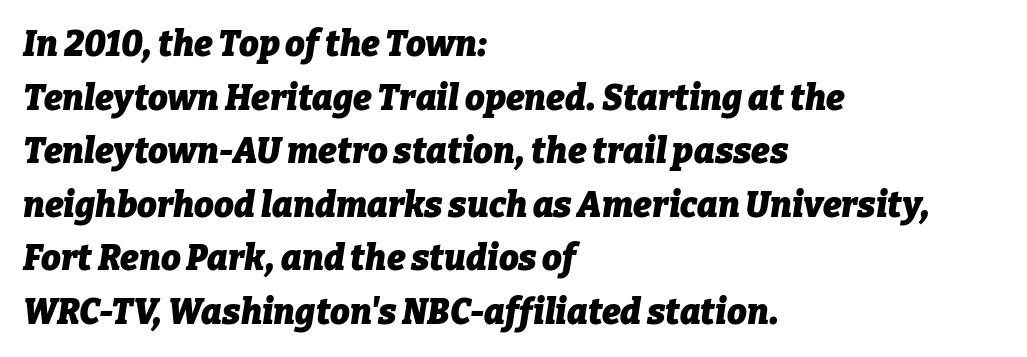
{"italic": "yes", "lean": "right", "slant_degrees": 9, "bold": "yes", "weight": "heavy", "width": "normal", "stroke_contrast": "low", "x_height": "medium", "monospaced": "no", "underline": "no", "align": "left", "line_spacing": "normal", "line_spacing_ratio": 1.53, "letter_spacing": "normal", "letter_spacing_em": 0.0, "glyph_px": 35}
